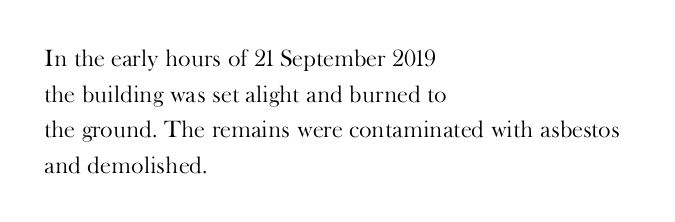
Q: Is the text bold? A: No.
Q: Is the text italic (slanted)? A: No, it is upright.
Q: Is the text underlined? A: No.
Q: How is the paragraph aligned? A: Left-aligned.
Q: Is the spacing between letters normal or unusually wide? A: Normal.
Q: Is the spacing between lines tight, normal or loose? A: Normal.
